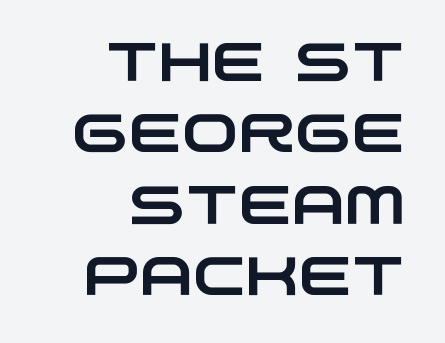
{"serif": "no", "width": "wide", "stroke_contrast": "low", "x_height": "large", "monospaced": "no", "underline": "no", "align": "right", "line_spacing": "normal", "line_spacing_ratio": 1.32, "letter_spacing": "normal", "letter_spacing_em": 0.0, "glyph_px": 54}
